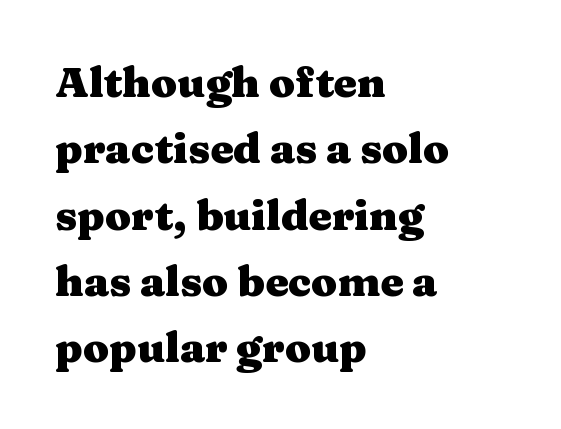
Letter spacing: default. Old-style or modern, the face here clearly has serifs. Regular leading. The zone under the glyphs is completely vacant. The face used here is proportionally spaced, like ordinary book or web type. Every character sits straight up, as roman type does.
